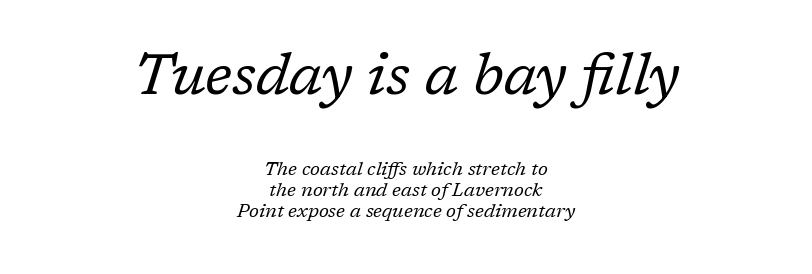
{"serif": "yes", "italic": "yes", "lean": "right", "slant_degrees": 17, "bold": "no", "weight": "regular", "width": "normal", "stroke_contrast": "low", "x_height": "medium", "monospaced": "no", "underline": "no", "align": "center", "line_spacing": "tight", "line_spacing_ratio": 1.1, "letter_spacing": "normal", "letter_spacing_em": 0.0, "larger_block": "first", "size_ratio": 3.05, "glyph_px": 58}
